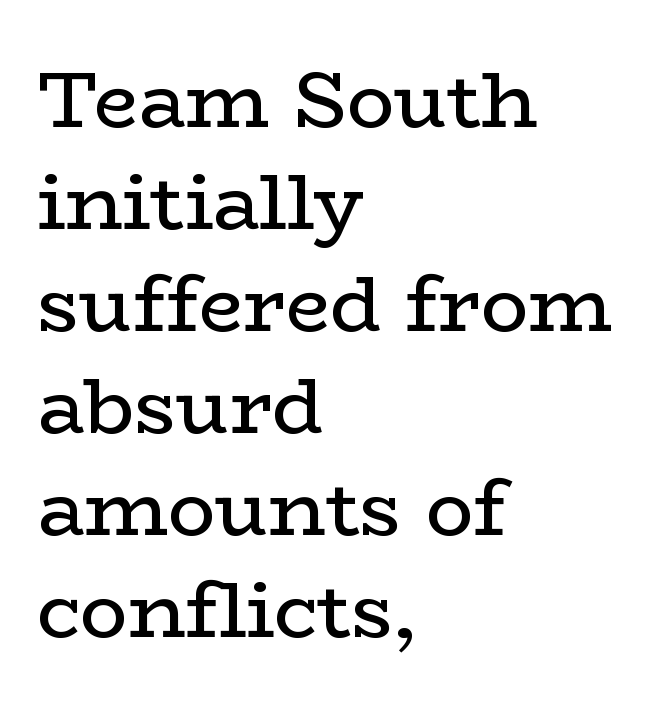
The gaps between neighbouring characters are ordinary and unremarkable. The designer went with a serif here, giving each stem small feet. Here the designer chose a conventional face with non-uniform glyph widths. Horizontally, the lines are justified to the leading edge only.
